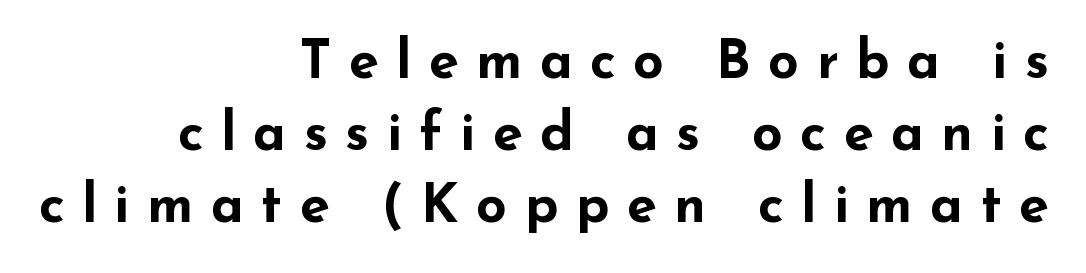
Q: Is the text bold? A: Yes.
Q: Is the text italic (slanted)? A: No, it is upright.
Q: Is the typeface a serif or a sans-serif typeface? A: Sans-serif.
Q: Is the text underlined? A: No.
Q: How is the paragraph aligned? A: Right-aligned.
Q: Is the spacing between letters normal or unusually wide? A: Unusually wide.
Q: Is the spacing between lines tight, normal or loose? A: Normal.
Q: Width (condensed, normal, or wide)? A: Wide.
Q: Stroke contrast? A: Low.
Q: x-height? A: Small.
Q: Monospaced? A: No.
